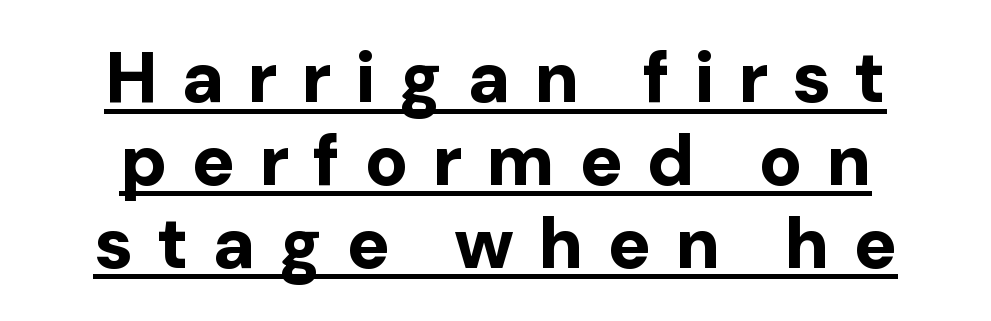
Q: Is the text bold? A: Yes.
Q: Is the text italic (slanted)? A: No, it is upright.
Q: Is the typeface a serif or a sans-serif typeface? A: Sans-serif.
Q: Is the text underlined? A: Yes.
Q: How is the paragraph aligned? A: Centered.
Q: Is the spacing between letters normal or unusually wide? A: Unusually wide.
Q: Is the spacing between lines tight, normal or loose? A: Tight.
Q: Width (condensed, normal, or wide)? A: Normal.
Q: Stroke contrast? A: Low.
Q: x-height? A: Medium.
Q: Monospaced? A: No.
